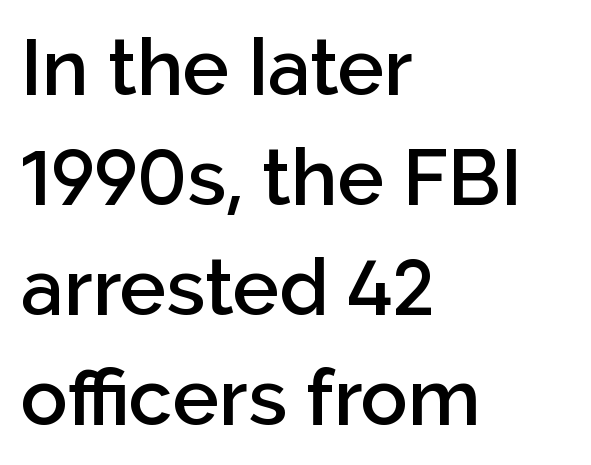
Glyph-to-glyph distance matches everyday printed text. Compared with an ordinary text face, these strokes are moderately heavier — a semibold. Teacher's note: observe the even left margin — that is flush-left alignment. The letters carry no serifs — their stems end cleanly without finishing strokes. Think of a printed novel: that variable character pitch is what you see here. A normal amount of white space separates one row of letters from the next.
